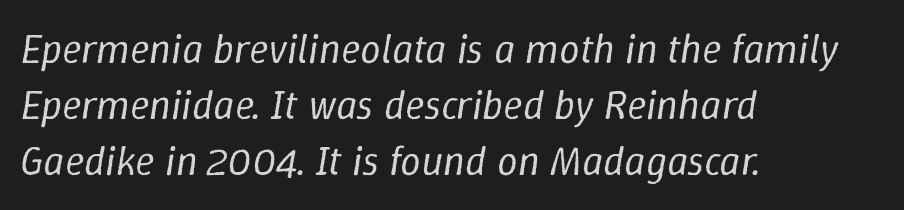
Think of a printed novel: that variable character pitch is what you see here. Baseline-to-baseline distance is the conventional proportion of letter height. The type is set solid horizontally, with unmodified tracking. The strokes are not fattened; the text isn't bold.
